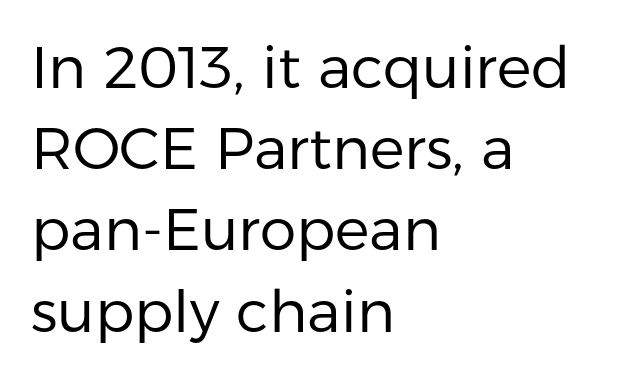
Q: Is the text bold? A: No.
Q: Is the text italic (slanted)? A: No, it is upright.
Q: Is the typeface a serif or a sans-serif typeface? A: Sans-serif.
Q: Is the text underlined? A: No.
Q: How is the paragraph aligned? A: Left-aligned.
Q: Is the spacing between letters normal or unusually wide? A: Normal.
Q: Is the spacing between lines tight, normal or loose? A: Normal.
Q: Width (condensed, normal, or wide)? A: Normal.
Q: Stroke contrast? A: Low.
Q: x-height? A: Medium.
Q: Monospaced? A: No.
